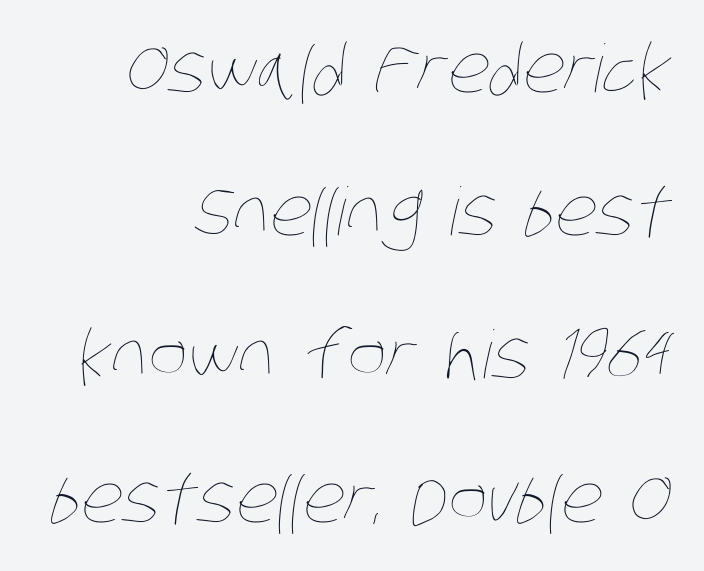
{"bold": "no", "weight": "thin", "width": "condensed", "stroke_contrast": "low", "x_height": "large", "monospaced": "no", "underline": "no", "align": "right", "line_spacing": "loose", "line_spacing_ratio": 2.17, "letter_spacing": "normal", "letter_spacing_em": 0.0, "glyph_px": 66}
